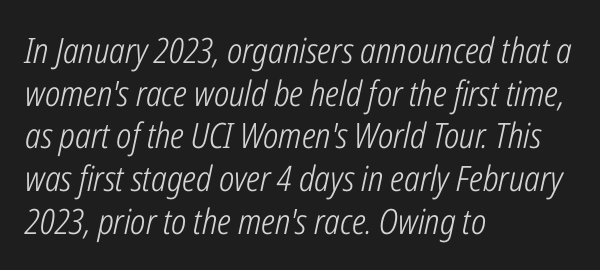
The whole block is typeset with a tilt. These lines stack with their left ends in a neat column. The letters advance in unequal steps, a hallmark of proportional type. A clean baseline with only descenders dipping below it.
